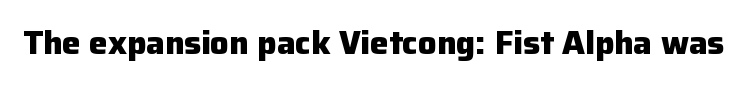
The letters advance in unequal steps, a hallmark of proportional type. Serifs: no, the terminals of the letterforms are clean. The lettering stays uniformly vertical, giving the passage a roman look. How are the letters spaced? Ordinarily, with no added tracking. Only glyphs here, with clear space below each row.
